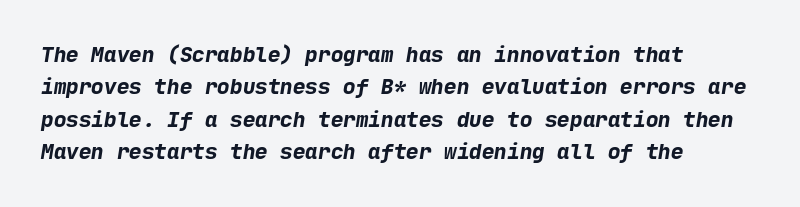
The image shows 21 px bold type; set left-aligned, normal line spacing (1.54x), normal letter spacing, not underlined.
